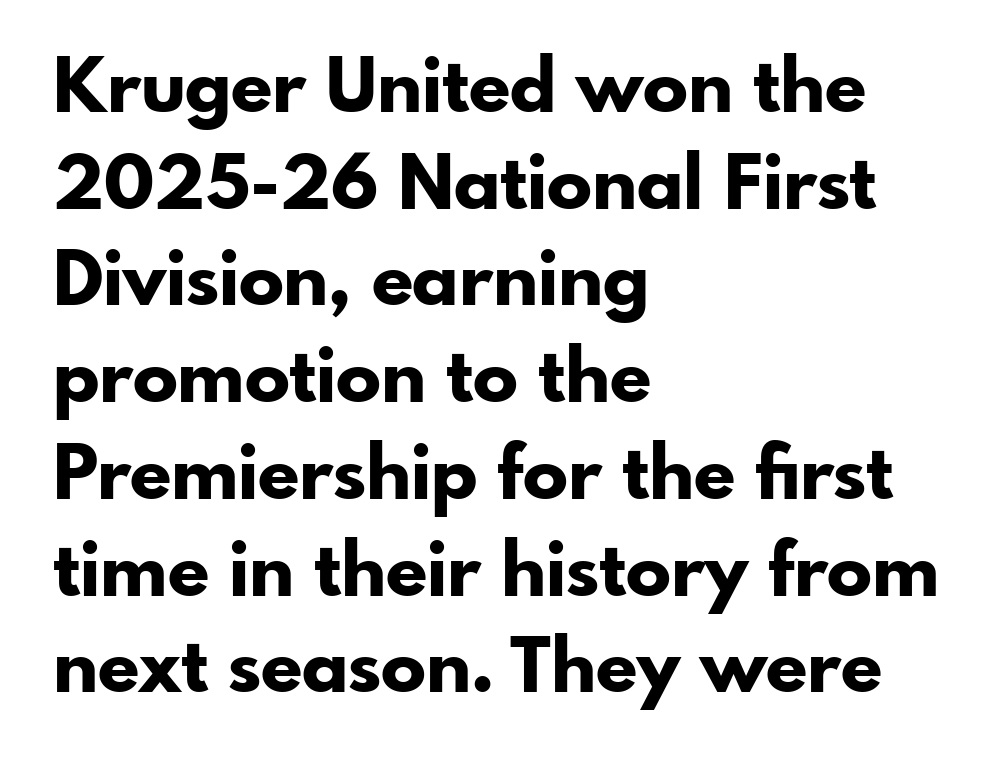
The image shows 75 px bold sans-serif type, upright; set left-aligned, normal line spacing (1.29x), normal letter spacing, not underlined; low stroke contrast and a small x-height.
